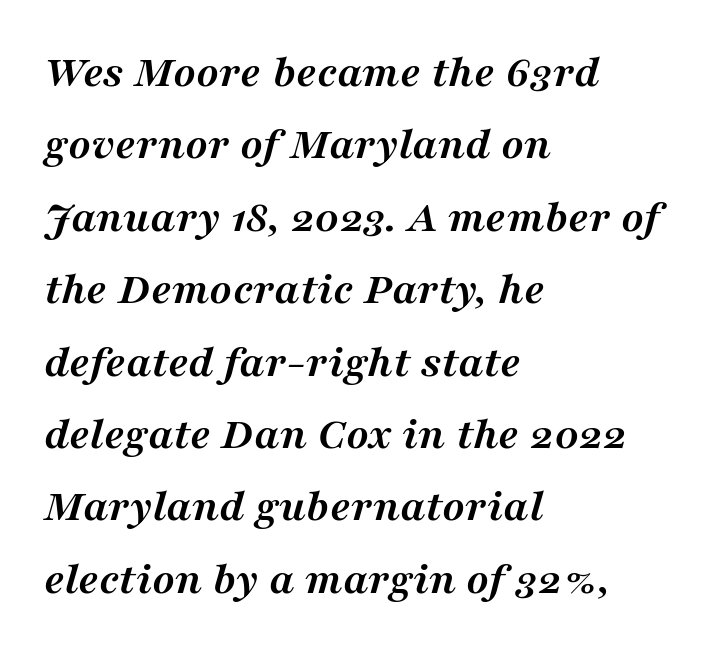
The ragged edge is on the right, which tells us the setting is flush left. Plain, unruled lines of type. Examine the stroke ends and you'll spot serifs. These lines are rendered in a variable-pitch font.
